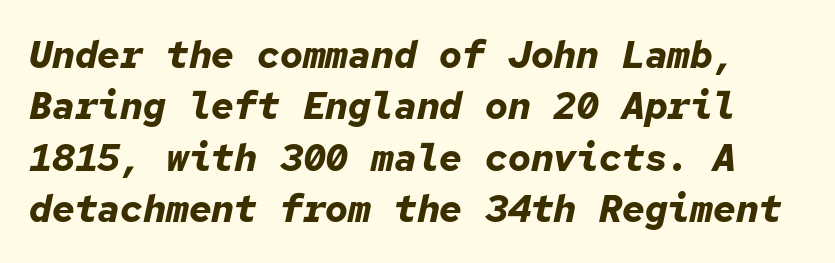
The image shows 38 px bold type, italic (leaning right), monospaced; set normal line spacing (1.35x), normal letter spacing, not underlined; low stroke contrast and a medium x-height.
